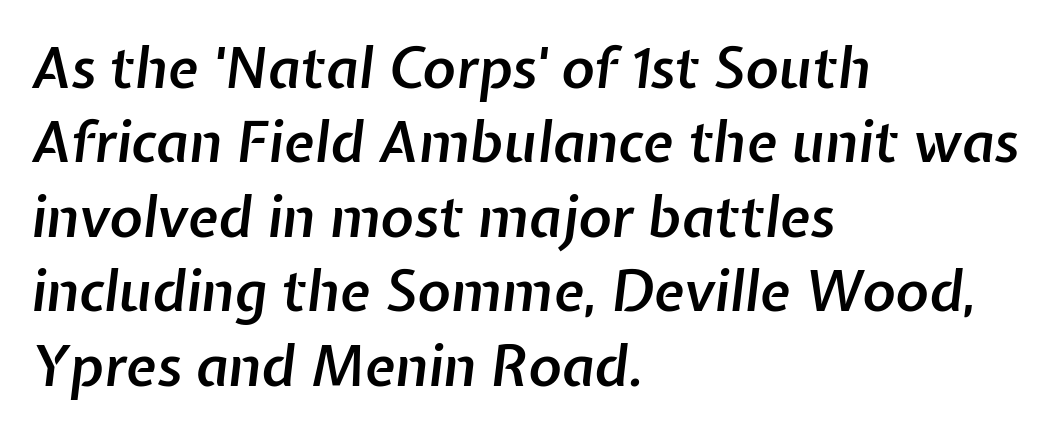
The zone under the glyphs is completely vacant. Default kerning and tracking; the words read as compact shapes. The lines in this sample share a left origin and differ only in where they stop. Summary of weight: moderately heavy, a semibold. The face used here is proportionally spaced, like ordinary book or web type.
